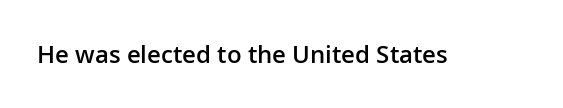
The image shows 24 px text type, upright; set normal letter spacing, not underlined.
